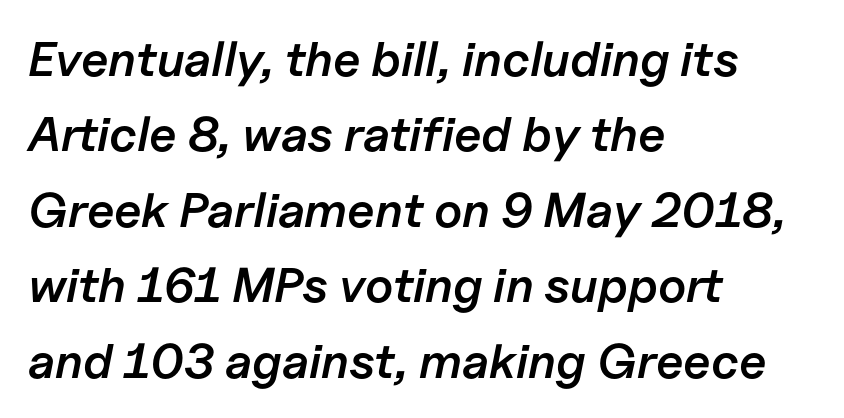
Q: Is the text bold? A: Semi-bold.
Q: Is the text italic (slanted)? A: Yes, it leans right by about 11 degrees.
Q: Is the text underlined? A: No.
Q: How is the paragraph aligned? A: Left-aligned.
Q: Is the spacing between letters normal or unusually wide? A: Normal.
Q: Is the spacing between lines tight, normal or loose? A: Normal.
Q: Width (condensed, normal, or wide)? A: Normal.
Q: Stroke contrast? A: Low.
Q: x-height? A: Medium.
Q: Monospaced? A: No.
